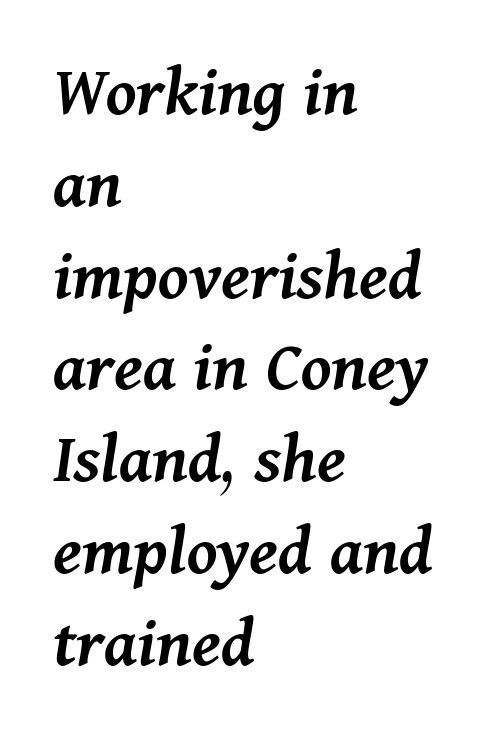
The image shows 74 px semibold type, italic (leaning right); set left-aligned, line spacing 1.24x, normal letter spacing, not underlined; medium stroke contrast and a medium x-height.
